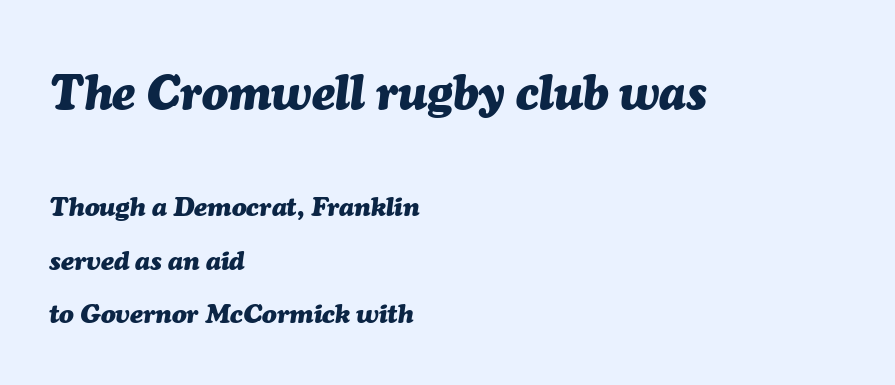
Q: Is the text bold? A: Yes.
Q: Is the text italic (slanted)? A: Yes, it leans right by about 7 degrees.
Q: Is the text underlined? A: No.
Q: How is the paragraph aligned? A: Left-aligned.
Q: Is the spacing between letters normal or unusually wide? A: Normal.
Q: Is the spacing between lines tight, normal or loose? A: Loose.
Q: Which block of text is set in a larger size, the first (top) or the second (bottom)? A: The first (top) one.
Q: Width (condensed, normal, or wide)? A: Normal.
Q: Stroke contrast? A: Medium.
Q: x-height? A: Medium.
Q: Monospaced? A: No.
